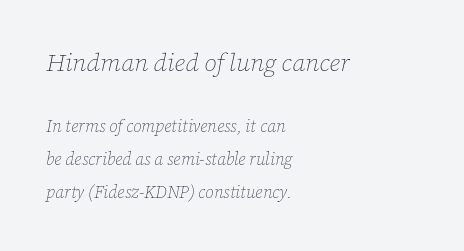
{"italic": "yes", "lean": "right", "slant_degrees": 12, "bold": "no", "underline": "no", "align": "left", "line_spacing": "loose", "line_spacing_ratio": 1.95, "letter_spacing": "normal", "letter_spacing_em": 0.0, "larger_block": "first", "size_ratio": 1.47, "glyph_px": 25}
